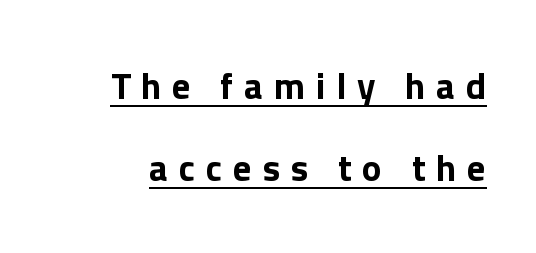
The lines are spread far apart with generous leading. Every word sits above its own underline. Do the characters align in a grid? No, the font is proportional. Spacing between characters has been opened up far beyond the box default. Nothing sits at the stroke ends, so this counts as sans-serif. In terms of posture, this sample is upright.
